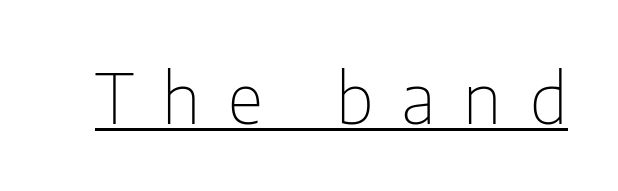
{"serif": "no", "italic": "no", "bold": "no", "weight": "thin", "width": "condensed", "stroke_contrast": "low", "x_height": "medium", "monospaced": "no", "underline": "yes", "letter_spacing": "wide", "letter_spacing_em": 0.4, "glyph_px": 70}
